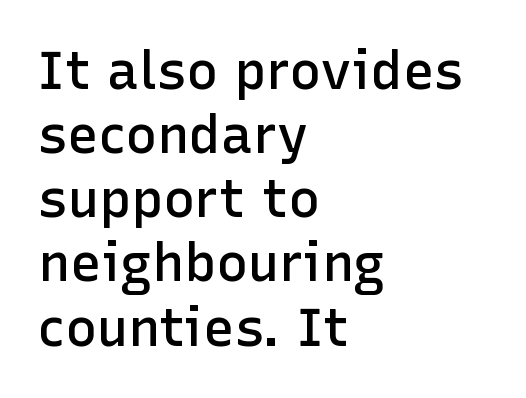
The typography opts for an upright posture over an oblique one. Think of a printed novel: that variable character pitch is what you see here. Where is the straight margin? On the left. Anything drawn beneath the words? Only blank space.
